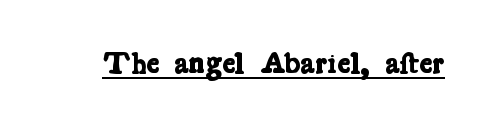
Q: Is the text bold? A: Yes.
Q: Is the typeface a serif or a sans-serif typeface? A: Serif.
Q: Is the text underlined? A: Yes.
Q: Is the spacing between letters normal or unusually wide? A: Normal.
Q: Width (condensed, normal, or wide)? A: Condensed.
Q: Stroke contrast? A: Low.
Q: x-height? A: Medium.
Q: Monospaced? A: No.
